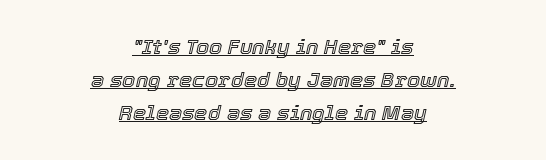
The image shows 21 px text type, italic (leaning right); set centered, normal line spacing (1.57x), normal letter spacing, underlined.
